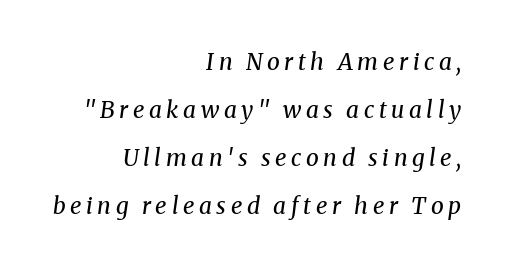
Alignment: flush right. Honestly, there is no underline to notice here at all. The horizontal fit of the characters is loose and conspicuously gappy. This block would shrink considerably if given ordinary leading; it's expanded now. Stems here are at most as thick as an everyday book face. Emphasis-style slanted type is in use.
